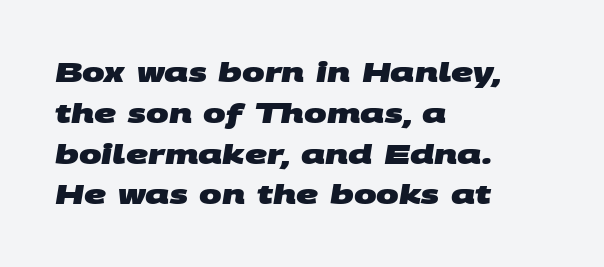
Q: Is the text bold? A: Yes.
Q: Is the text underlined? A: No.
Q: How is the paragraph aligned? A: Left-aligned.
Q: Is the spacing between letters normal or unusually wide? A: Normal.
Q: Is the spacing between lines tight, normal or loose? A: Normal.
